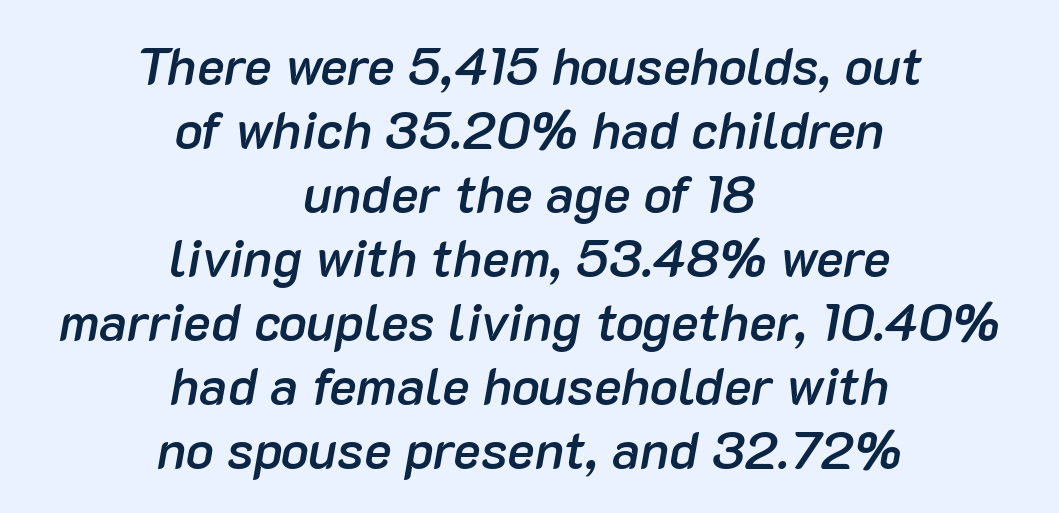
The image shows 52 px semibold type, italic (leaning right); set centered, line spacing 1.23x, normal letter spacing, not underlined; low stroke contrast and a medium x-height.
